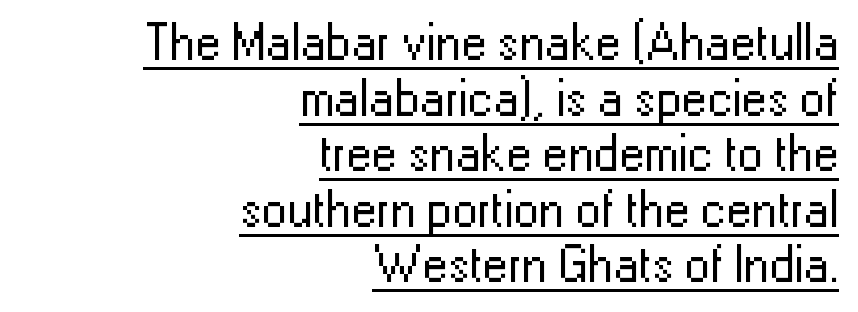
Q: Is the text bold? A: No.
Q: Is the text italic (slanted)? A: No, it is upright.
Q: Is the typeface a serif or a sans-serif typeface? A: Sans-serif.
Q: Is the text underlined? A: Yes.
Q: How is the paragraph aligned? A: Right-aligned.
Q: Is the spacing between letters normal or unusually wide? A: Normal.
Q: Is the spacing between lines tight, normal or loose? A: Tight.
Q: Width (condensed, normal, or wide)? A: Normal.
Q: Stroke contrast? A: Low.
Q: x-height? A: Medium.
Q: Monospaced? A: No.
